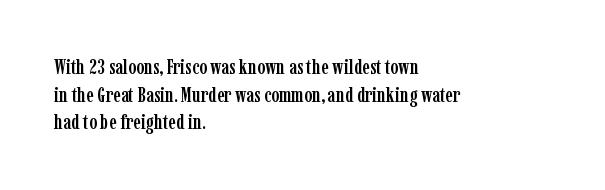
Q: Is the text italic (slanted)? A: No, it is upright.
Q: Is the text underlined? A: No.
Q: How is the paragraph aligned? A: Left-aligned.
Q: Is the spacing between letters normal or unusually wide? A: Normal.
Q: Is the spacing between lines tight, normal or loose? A: Normal.
